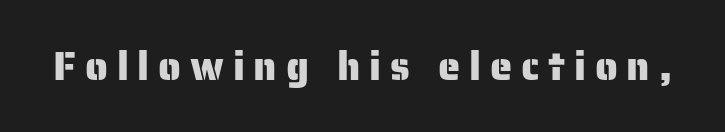
{"serif": "no", "italic": "no", "width": "normal", "stroke_contrast": "low", "x_height": "medium", "monospaced": "no", "underline": "no", "letter_spacing": "wide", "letter_spacing_em": 0.22, "glyph_px": 40}
